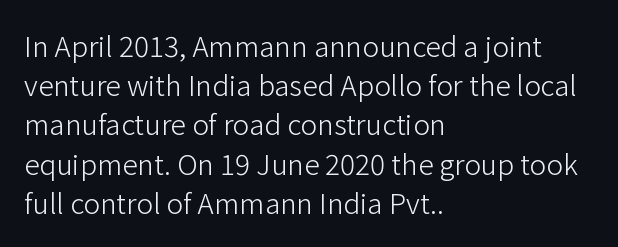
{"serif": "no", "italic": "no", "bold": "no", "weight": "light", "width": "normal", "stroke_contrast": "low", "x_height": "medium", "monospaced": "no", "underline": "no", "align": "left", "line_spacing": "normal", "line_spacing_ratio": 1.4, "letter_spacing": "normal", "letter_spacing_em": 0.0, "glyph_px": 28}
